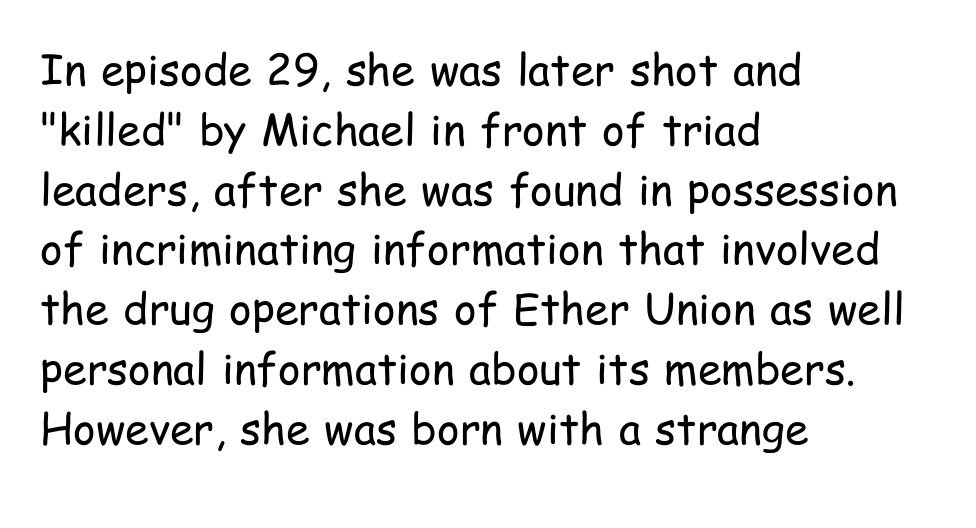
Q: Is the text bold? A: No.
Q: Is the text italic (slanted)? A: No, it is upright.
Q: Is the typeface a serif or a sans-serif typeface? A: Sans-serif.
Q: Is the text underlined? A: No.
Q: How is the paragraph aligned? A: Left-aligned.
Q: Is the spacing between letters normal or unusually wide? A: Normal.
Q: Is the spacing between lines tight, normal or loose? A: Normal.
Q: Width (condensed, normal, or wide)? A: Condensed.
Q: Stroke contrast? A: Low.
Q: x-height? A: Medium.
Q: Monospaced? A: No.
